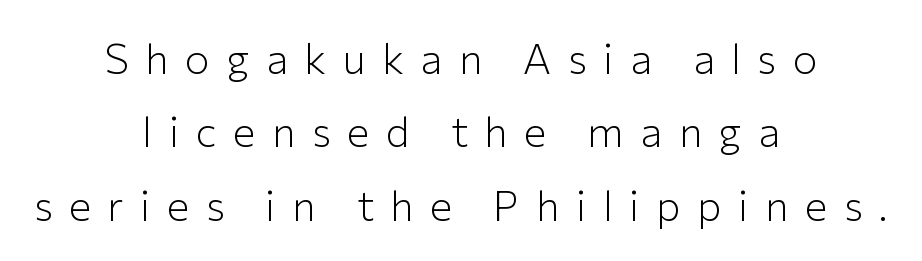
Q: Is the text bold? A: No.
Q: Is the text italic (slanted)? A: No, it is upright.
Q: Is the typeface a serif or a sans-serif typeface? A: Sans-serif.
Q: Is the text underlined? A: No.
Q: How is the paragraph aligned? A: Centered.
Q: Is the spacing between letters normal or unusually wide? A: Unusually wide.
Q: Width (condensed, normal, or wide)? A: Normal.
Q: Stroke contrast? A: Low.
Q: x-height? A: Medium.
Q: Monospaced? A: No.
